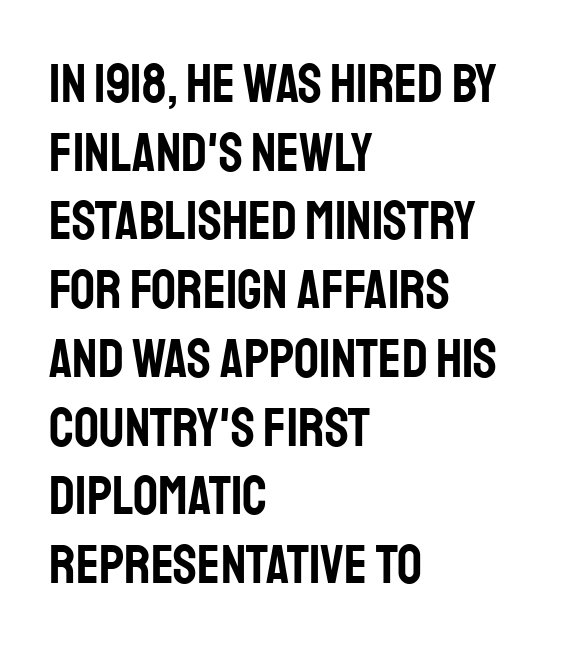
Q: Is the text italic (slanted)? A: No, it is upright.
Q: Is the typeface a serif or a sans-serif typeface? A: Sans-serif.
Q: Is the text underlined? A: No.
Q: How is the paragraph aligned? A: Left-aligned.
Q: Is the spacing between letters normal or unusually wide? A: Normal.
Q: Is the spacing between lines tight, normal or loose? A: Normal.
Q: Width (condensed, normal, or wide)? A: Condensed.
Q: Stroke contrast? A: Low.
Q: x-height? A: Large.
Q: Monospaced? A: No.
